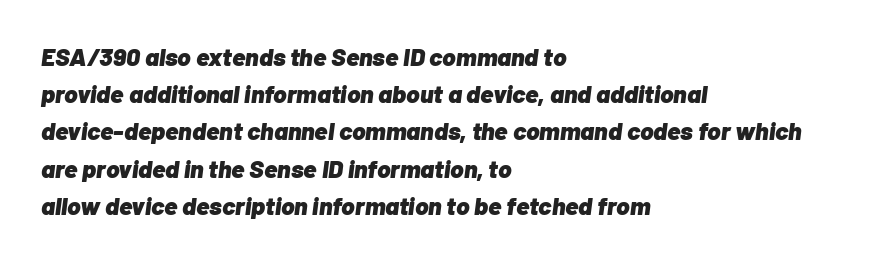
{"italic": "yes", "lean": "right", "slant_degrees": 7, "bold": "yes", "underline": "no", "align": "left", "line_spacing": "normal", "line_spacing_ratio": 1.49, "letter_spacing": "normal", "letter_spacing_em": 0.0, "glyph_px": 25}
